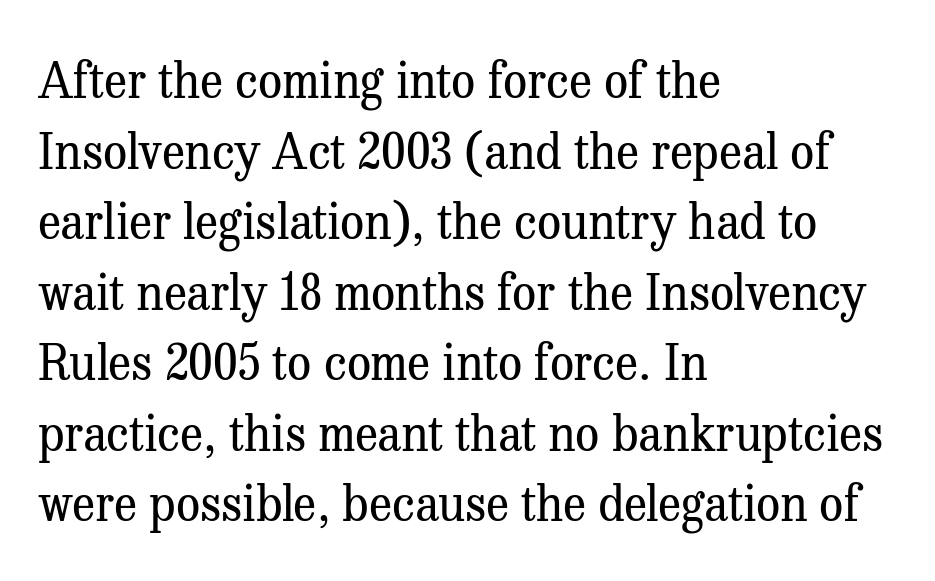
Q: Is the text bold? A: No.
Q: Is the text italic (slanted)? A: No, it is upright.
Q: Is the typeface a serif or a sans-serif typeface? A: Serif.
Q: Is the text underlined? A: No.
Q: How is the paragraph aligned? A: Left-aligned.
Q: Is the spacing between letters normal or unusually wide? A: Normal.
Q: Is the spacing between lines tight, normal or loose? A: Normal.
Q: Width (condensed, normal, or wide)? A: Normal.
Q: Stroke contrast? A: Medium.
Q: x-height? A: Medium.
Q: Monospaced? A: No.
